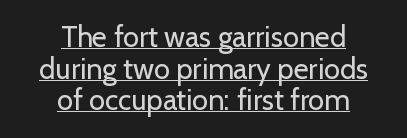
{"serif": "no", "italic": "no", "bold": "no", "weight": "regular", "width": "normal", "stroke_contrast": "low", "x_height": "medium", "monospaced": "no", "underline": "yes", "align": "center", "line_spacing": "tight", "line_spacing_ratio": 1.09, "letter_spacing": "normal", "letter_spacing_em": 0.0, "glyph_px": 29}
